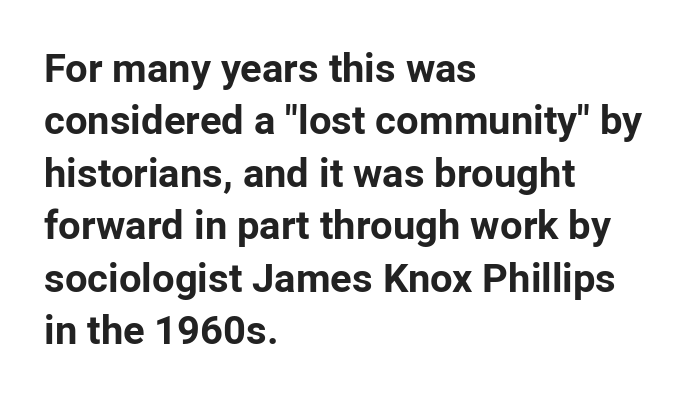
{"serif": "no", "italic": "no", "bold": "yes", "weight": "bold", "width": "normal", "stroke_contrast": "low", "x_height": "medium", "monospaced": "no", "underline": "no", "align": "left", "line_spacing": "normal", "line_spacing_ratio": 1.31, "letter_spacing": "normal", "letter_spacing_em": 0.0, "glyph_px": 40}
